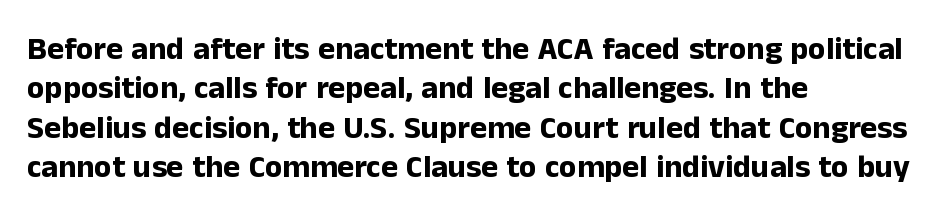
Q: Is the text bold? A: Yes.
Q: Is the text italic (slanted)? A: No, it is upright.
Q: Is the typeface a serif or a sans-serif typeface? A: Sans-serif.
Q: Is the text underlined? A: No.
Q: How is the paragraph aligned? A: Left-aligned.
Q: Is the spacing between letters normal or unusually wide? A: Normal.
Q: Width (condensed, normal, or wide)? A: Normal.
Q: Stroke contrast? A: Low.
Q: x-height? A: Medium.
Q: Monospaced? A: No.
